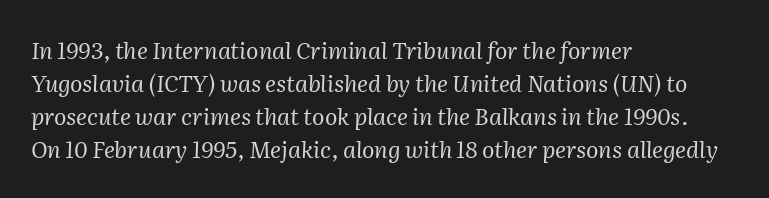
The image shows 23 px text type, italic (leaning right); set left-aligned, normal line spacing (1.44x), normal letter spacing, not underlined.
